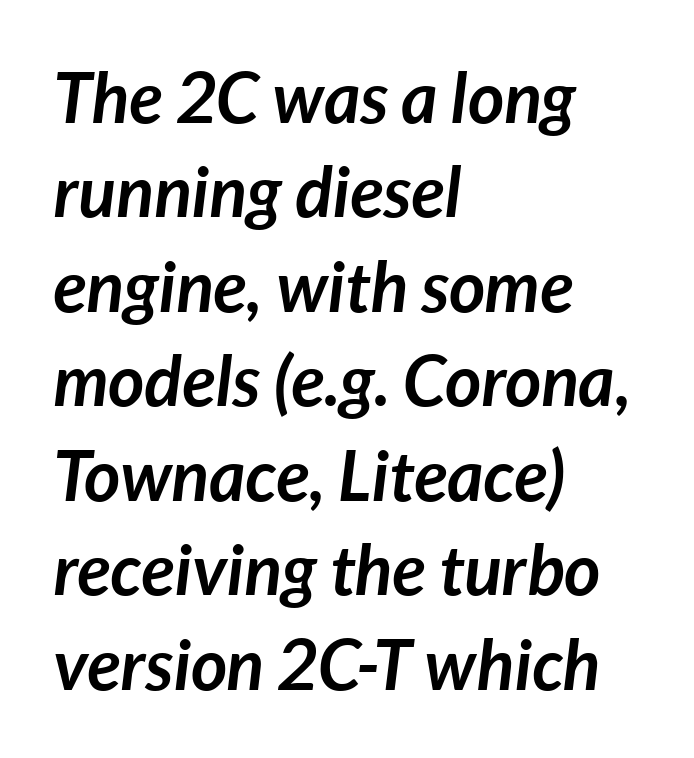
{"italic": "yes", "lean": "right", "slant_degrees": 7, "bold": "yes", "weight": "semibold", "width": "normal", "stroke_contrast": "low", "x_height": "medium", "monospaced": "no", "underline": "no", "align": "left", "line_spacing": "normal", "line_spacing_ratio": 1.35, "letter_spacing": "normal", "letter_spacing_em": 0.0, "glyph_px": 70}
